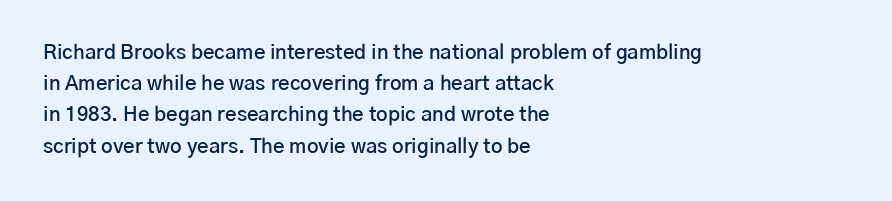
{"italic": "no", "bold": "semi", "underline": "no", "align": "left", "line_spacing": "normal", "line_spacing_ratio": 1.56, "letter_spacing": "normal", "letter_spacing_em": 0.0, "glyph_px": 20}
